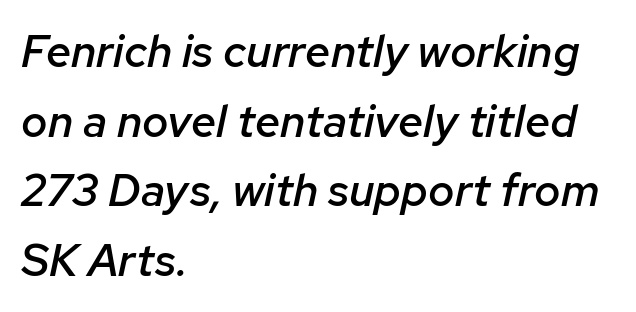
Q: Is the text bold? A: Semi-bold.
Q: Is the text italic (slanted)? A: Yes, it leans right by about 12 degrees.
Q: Is the text underlined? A: No.
Q: How is the paragraph aligned? A: Left-aligned.
Q: Is the spacing between letters normal or unusually wide? A: Normal.
Q: Is the spacing between lines tight, normal or loose? A: Normal.
Q: Width (condensed, normal, or wide)? A: Normal.
Q: Stroke contrast? A: Low.
Q: x-height? A: Medium.
Q: Monospaced? A: No.
